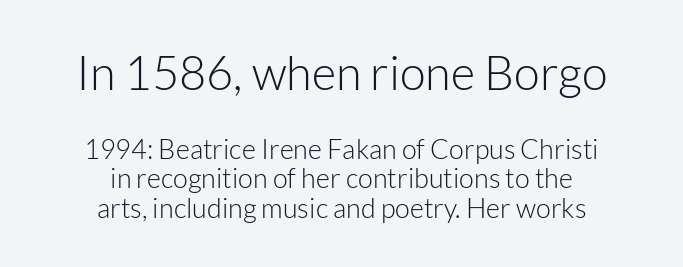
The image shows 47 px light sans-serif type, upright; set centered, tight line spacing (1.09x), normal letter spacing, not underlined; the first (top) block is 1.74x larger; low stroke contrast and a medium x-height.
